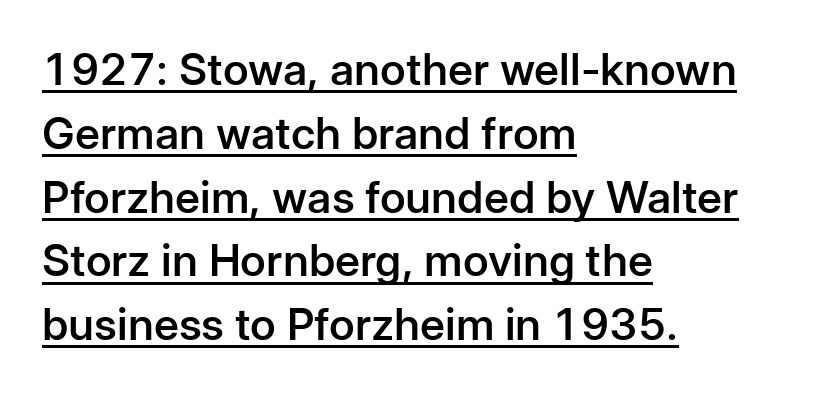
Q: Is the text bold? A: Semi-bold.
Q: Is the text italic (slanted)? A: No, it is upright.
Q: Is the typeface a serif or a sans-serif typeface? A: Sans-serif.
Q: Is the text underlined? A: Yes.
Q: How is the paragraph aligned? A: Left-aligned.
Q: Is the spacing between letters normal or unusually wide? A: Normal.
Q: Is the spacing between lines tight, normal or loose? A: Normal.
Q: Width (condensed, normal, or wide)? A: Normal.
Q: Stroke contrast? A: Low.
Q: x-height? A: Medium.
Q: Monospaced? A: No.
